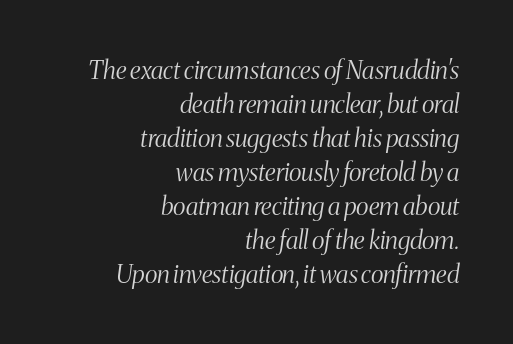
The image shows 25 px text type, italic (leaning right); set right-aligned, normal line spacing (1.36x), normal letter spacing, not underlined.
